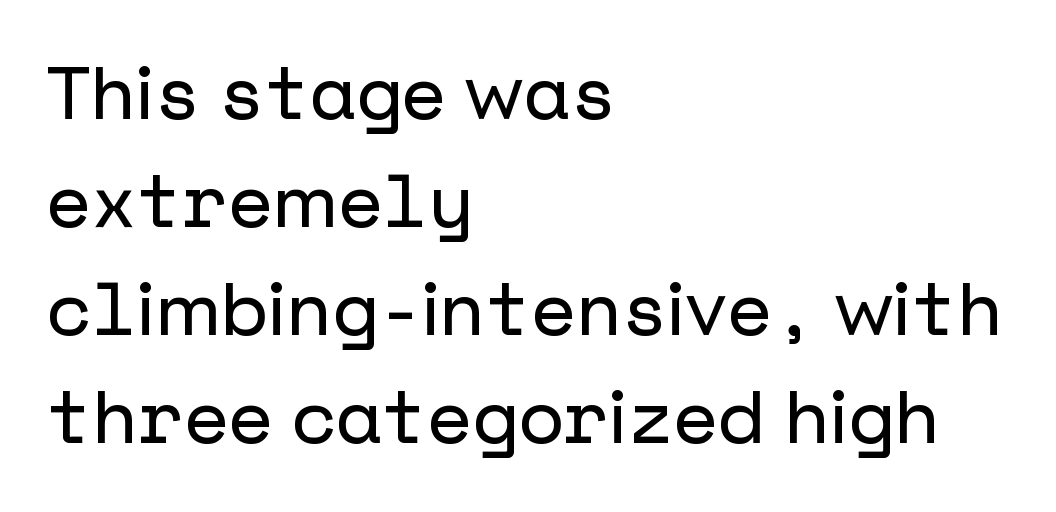
{"serif": "no", "italic": "no", "width": "normal", "stroke_contrast": "low", "x_height": "medium", "underline": "no", "align": "left", "line_spacing": "normal", "line_spacing_ratio": 1.46, "letter_spacing": "normal", "letter_spacing_em": 0.0, "glyph_px": 74}
